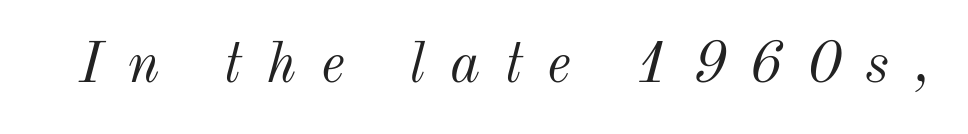
Q: Is the text bold? A: No.
Q: Is the text italic (slanted)? A: Yes, it leans right by about 12 degrees.
Q: Is the text underlined? A: No.
Q: Is the spacing between letters normal or unusually wide? A: Unusually wide.
Q: Width (condensed, normal, or wide)? A: Normal.
Q: Stroke contrast? A: Medium.
Q: x-height? A: Small.
Q: Monospaced? A: No.
